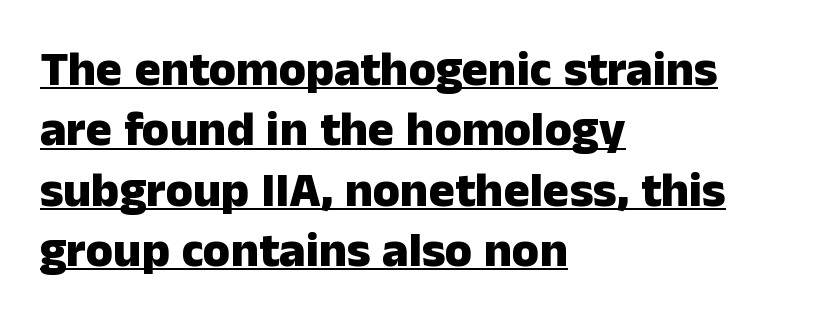
{"serif": "no", "italic": "no", "bold": "yes", "weight": "heavy", "width": "normal", "stroke_contrast": "low", "x_height": "medium", "monospaced": "no", "underline": "yes", "align": "left", "line_spacing_ratio": 1.23, "letter_spacing": "normal", "letter_spacing_em": 0.0, "glyph_px": 49}
